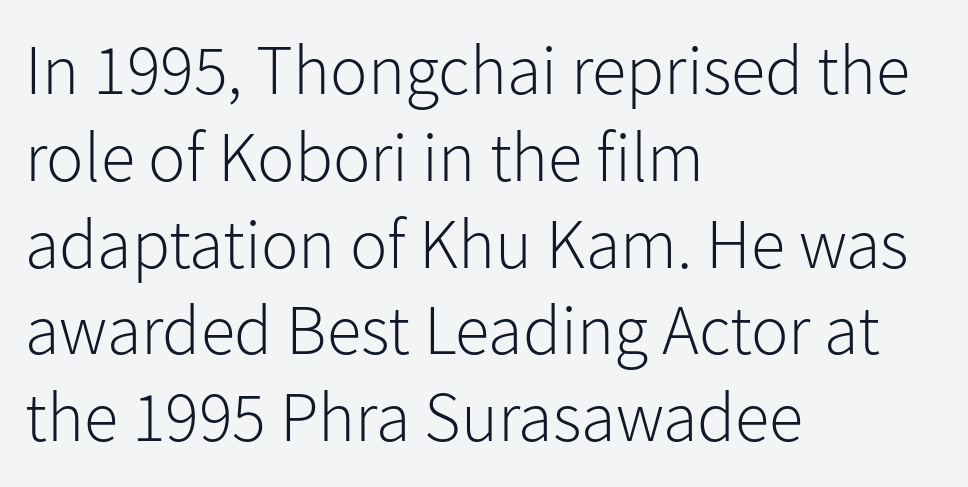
Q: Is the text bold? A: No.
Q: Is the text italic (slanted)? A: No, it is upright.
Q: Is the typeface a serif or a sans-serif typeface? A: Sans-serif.
Q: Is the text underlined? A: No.
Q: How is the paragraph aligned? A: Left-aligned.
Q: Is the spacing between letters normal or unusually wide? A: Normal.
Q: Width (condensed, normal, or wide)? A: Normal.
Q: Stroke contrast? A: Low.
Q: x-height? A: Medium.
Q: Monospaced? A: No.
